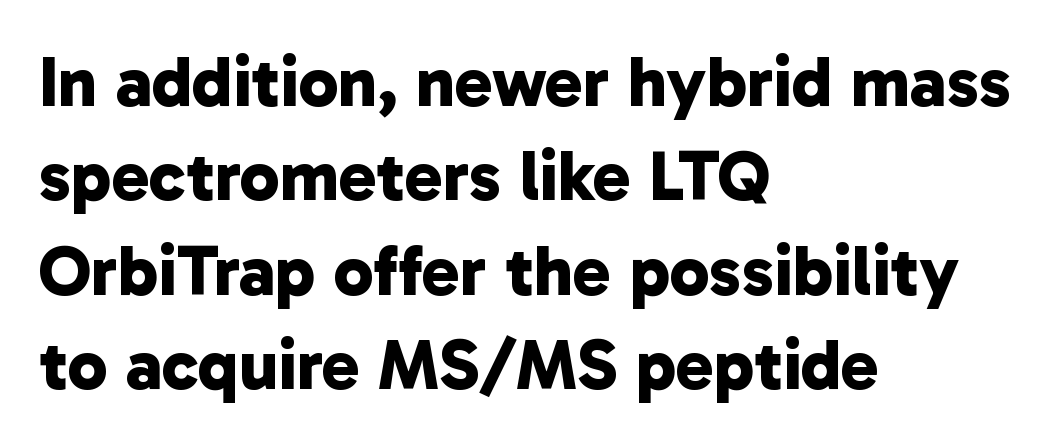
A classic flush-left, rag-right setting is used for this passage. The font is running at its bold setting. Plain, unruled lines of type. Character widths vary here, with narrow letters taking less room than wide ones. You can tell from the bare stems that sans-serif type was used.
